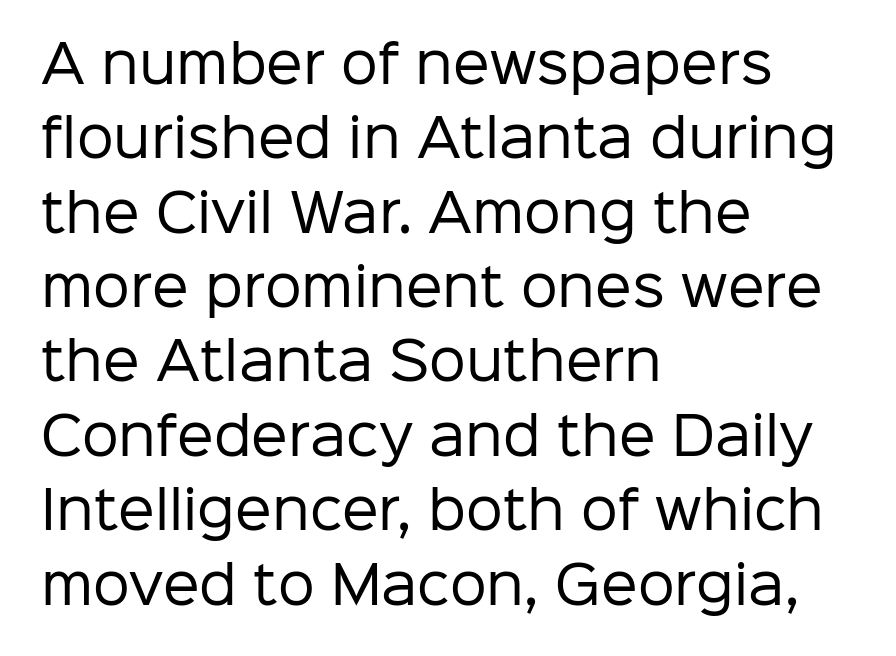
The image shows 52 px regular-weight sans-serif type, upright; set left-aligned, normal line spacing (1.43x), normal letter spacing, not underlined; low stroke contrast and a medium x-height.
